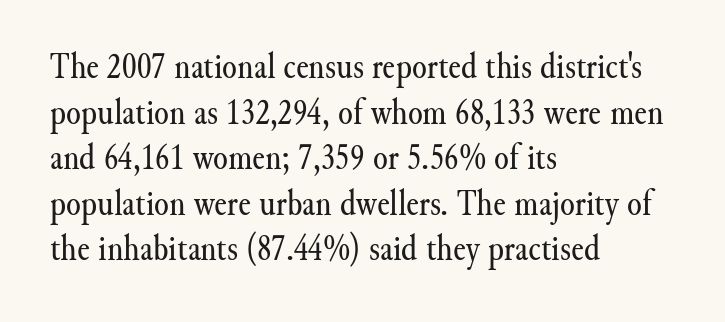
Q: Is the text bold? A: No.
Q: Is the text italic (slanted)? A: No, it is upright.
Q: Is the typeface a serif or a sans-serif typeface? A: Serif.
Q: Is the text underlined? A: No.
Q: How is the paragraph aligned? A: Left-aligned.
Q: Is the spacing between letters normal or unusually wide? A: Normal.
Q: Width (condensed, normal, or wide)? A: Normal.
Q: Stroke contrast? A: Medium.
Q: x-height? A: Small.
Q: Monospaced? A: No.
